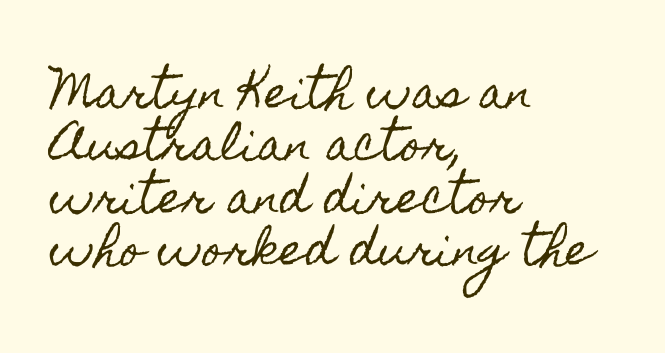
The image shows 43 px condensed type; set left-aligned, line spacing 1.22x, normal letter spacing, not underlined; a small x-height.
